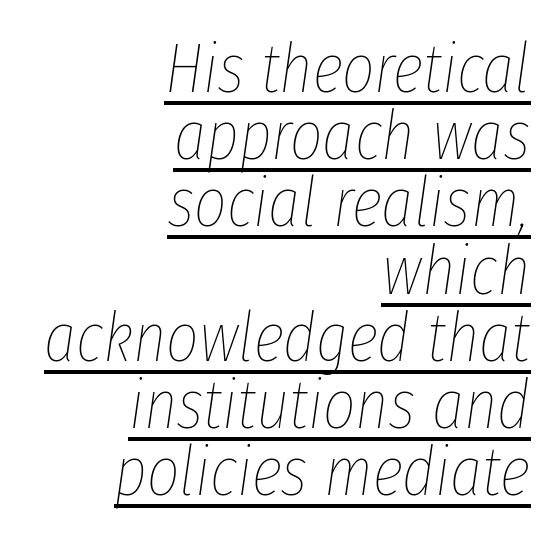
Q: Is the text bold? A: No.
Q: Is the text italic (slanted)? A: Yes, it leans right by about 8 degrees.
Q: Is the text underlined? A: Yes.
Q: How is the paragraph aligned? A: Right-aligned.
Q: Is the spacing between letters normal or unusually wide? A: Normal.
Q: Is the spacing between lines tight, normal or loose? A: Tight.
Q: Width (condensed, normal, or wide)? A: Condensed.
Q: Stroke contrast? A: Low.
Q: x-height? A: Medium.
Q: Monospaced? A: No.
